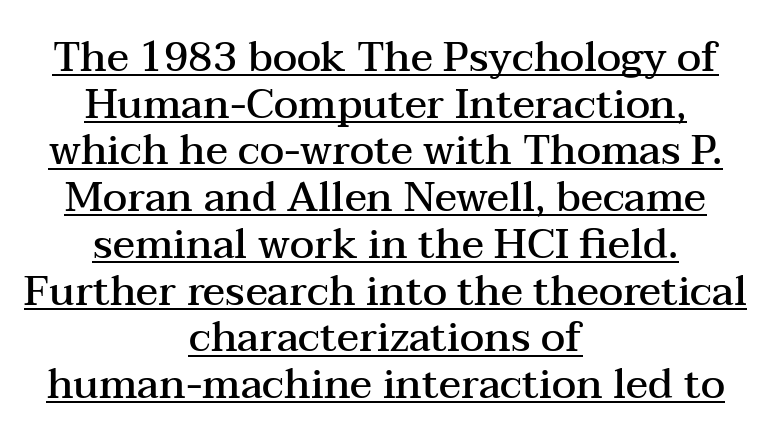
{"serif": "yes", "italic": "no", "bold": "semi", "weight": "semibold", "width": "wide", "stroke_contrast": "medium", "x_height": "medium", "monospaced": "no", "underline": "yes", "align": "center", "line_spacing": "tight", "line_spacing_ratio": 1.14, "letter_spacing": "normal", "letter_spacing_em": 0.0, "glyph_px": 41}
